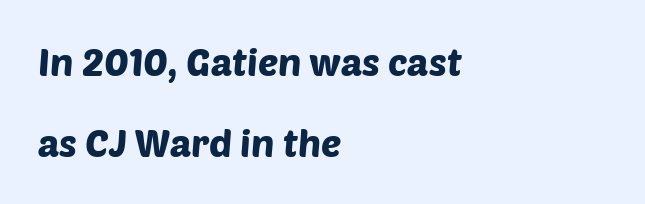
Think of a printed novel: that variable character pitch is what you see here. Honestly, the rows look like they've been pulled way apart. Is the letter spacing exaggerated? No — it looks like the ordinary default. All the whitespace from short lines collects on the right.
